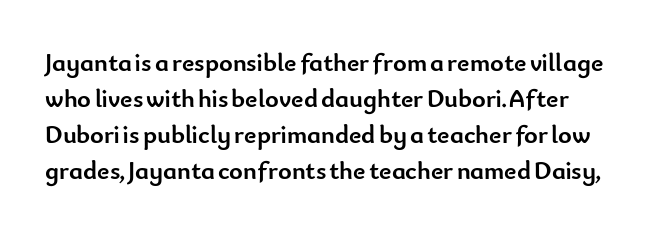
Notice how the stems are strictly vertical — no italics here. Each row of text sits above clean, open space. The passage shown has conventional tracking throughout. Notice how thick the strokes are: this is what a full bold looks like. The passage shown stacks its lines at a standard gap.
